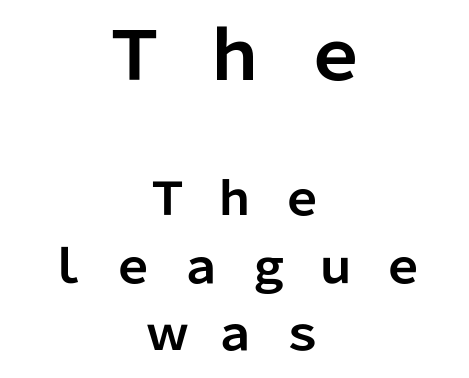
Q: Is the text bold? A: Yes.
Q: Is the text italic (slanted)? A: No, it is upright.
Q: Is the typeface a serif or a sans-serif typeface? A: Sans-serif.
Q: Is the text underlined? A: No.
Q: How is the paragraph aligned? A: Centered.
Q: Is the spacing between letters normal or unusually wide? A: Unusually wide.
Q: Is the spacing between lines tight, normal or loose? A: Normal.
Q: Which block of text is set in a larger size, the first (top) or the second (bottom)? A: The first (top) one.
Q: Width (condensed, normal, or wide)? A: Normal.
Q: Stroke contrast? A: Low.
Q: x-height? A: Medium.
Q: Monospaced? A: No.
